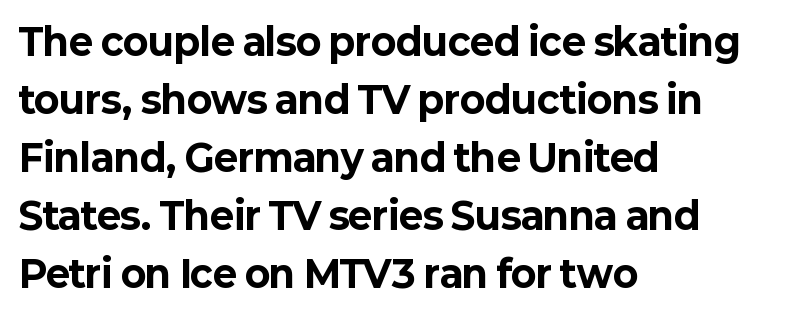
{"serif": "no", "italic": "no", "bold": "yes", "weight": "bold", "width": "normal", "stroke_contrast": "low", "x_height": "medium", "monospaced": "no", "underline": "no", "align": "left", "line_spacing": "normal", "line_spacing_ratio": 1.57, "letter_spacing": "normal", "letter_spacing_em": 0.0, "glyph_px": 37}
